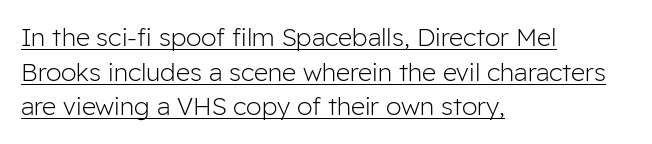
{"italic": "no", "bold": "no", "underline": "yes", "align": "left", "line_spacing": "normal", "line_spacing_ratio": 1.39, "letter_spacing": "normal", "letter_spacing_em": 0.0, "glyph_px": 25}
